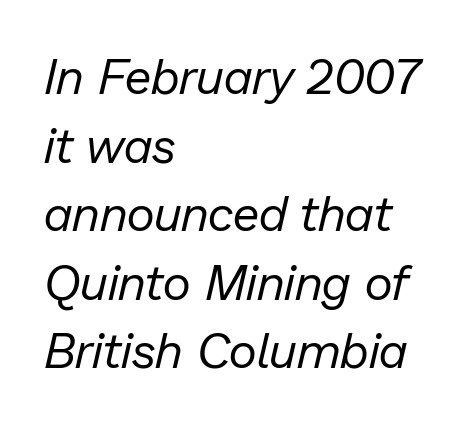
How are the letters spaced? Ordinarily, with no added tracking. Designer's note — italics engaged. Note the varied advance widths — an 'i' is clearly narrower than an 'm'. The typesetting does not lean heavy: it is not bold. Students, observe: this is what conventionally led text looks like. Descenders are the only things crossing below the line.
